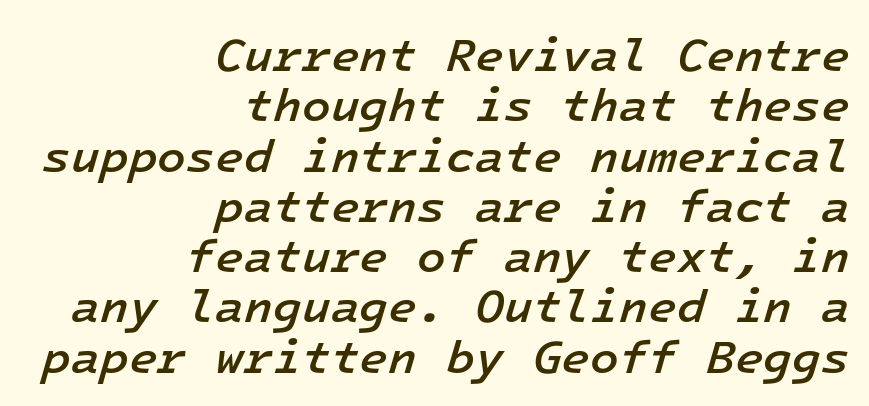
Q: Is the text bold? A: Semi-bold.
Q: Is the text italic (slanted)? A: Yes, it leans right by about 16 degrees.
Q: Is the text underlined? A: No.
Q: How is the paragraph aligned? A: Right-aligned.
Q: Is the spacing between letters normal or unusually wide? A: Normal.
Q: Is the spacing between lines tight, normal or loose? A: Tight.
Q: Width (condensed, normal, or wide)? A: Normal.
Q: Stroke contrast? A: Low.
Q: x-height? A: Medium.
Q: Monospaced? A: Yes.
